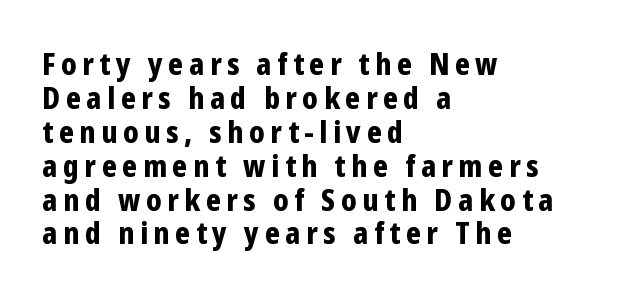
The image shows 30 px bold, condensed sans-serif type, upright; set left-aligned, tight line spacing (1.13x), not underlined; low stroke contrast and a medium x-height.
